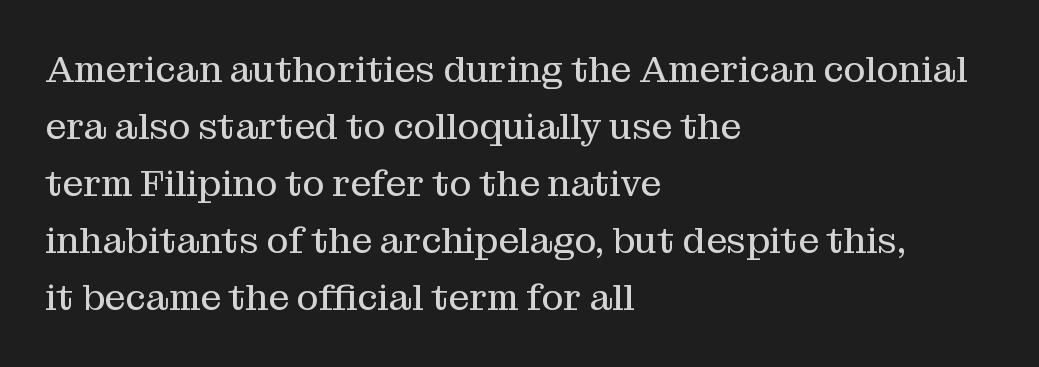
{"serif": "yes", "italic": "no", "bold": "no", "weight": "regular", "width": "normal", "stroke_contrast": "medium", "x_height": "medium", "monospaced": "no", "underline": "no", "align": "left", "line_spacing": "normal", "line_spacing_ratio": 1.54, "letter_spacing": "normal", "letter_spacing_em": 0.0, "glyph_px": 37}
